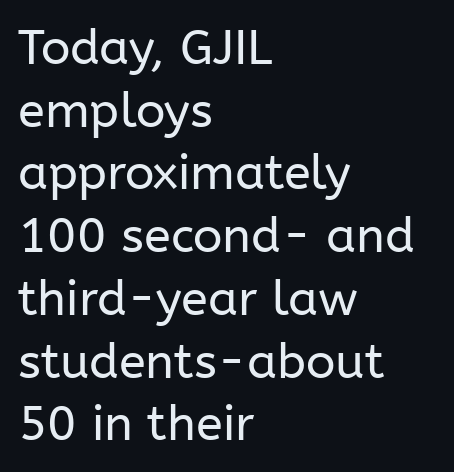
{"serif": "no", "italic": "no", "bold": "no", "weight": "regular", "width": "normal", "stroke_contrast": "low", "x_height": "medium", "monospaced": "no", "underline": "no", "align": "left", "line_spacing": "normal", "line_spacing_ratio": 1.28, "letter_spacing": "normal", "letter_spacing_em": 0.0, "glyph_px": 49}
